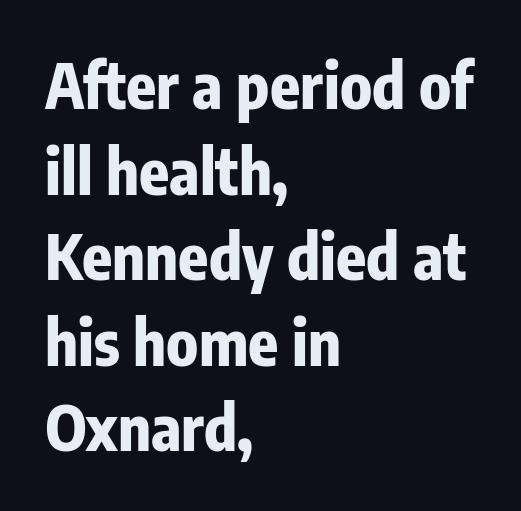
The axis of the letterforms is exactly vertical. These lines are set flush left with a ragged right edge. Each letter keeps its own natural width here, so spacing adapts to shape. The string is rendered with underlining switched off. These lines carry a lot of weight — the face is fully bold. Stroke terminals: plain, sans-serif.
